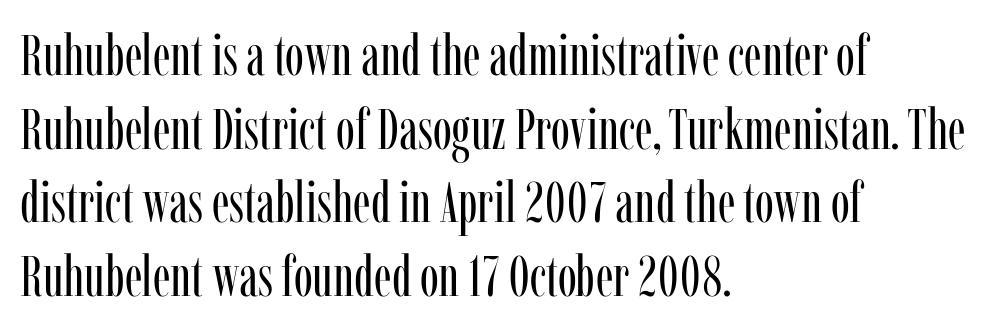
This rendering uses left alignment, leaving the right contour irregular. A typesetter would call this proportional, since set widths differ per character. Nothing heavy about these letters — not bold at all. Quick note: not italic, upright. Vertically, the passage feels balanced, rows spaced as you'd expect.
